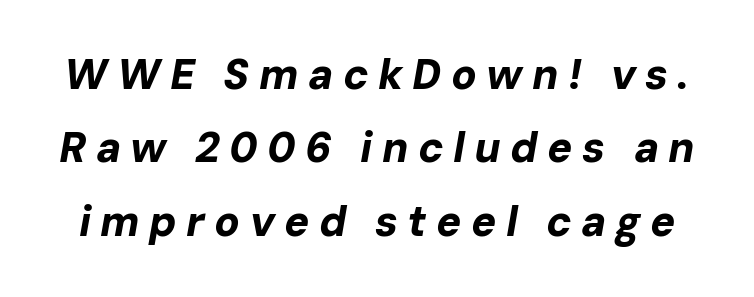
How heavy is the stroke? Heavy — this is a bold. Words appear elongated and porous because spacing is wide. Looks like regular typesetting: each glyph gets only the width it needs. Is the type slanted? Yes — the strokes lean at a clear angle. Honestly, there is no underline to notice here at all.
